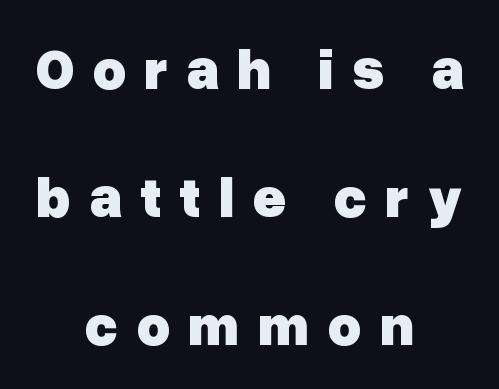
Q: Is the text bold? A: Yes.
Q: Is the text italic (slanted)? A: No, it is upright.
Q: Is the typeface a serif or a sans-serif typeface? A: Sans-serif.
Q: Is the text underlined? A: No.
Q: How is the paragraph aligned? A: Centered.
Q: Is the spacing between letters normal or unusually wide? A: Unusually wide.
Q: Is the spacing between lines tight, normal or loose? A: Loose.
Q: Width (condensed, normal, or wide)? A: Normal.
Q: Stroke contrast? A: Low.
Q: x-height? A: Medium.
Q: Monospaced? A: No.
